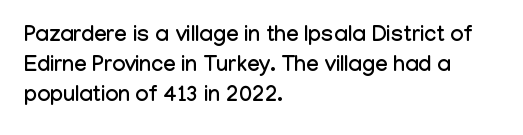
Decoration check: the copy has no underline. A roman cut, with each character standing at attention. The line-height multiplier appears to be the usual default. In CSS terms this would be text-align: left. Words appear dense and cohesive because spacing is normal.
